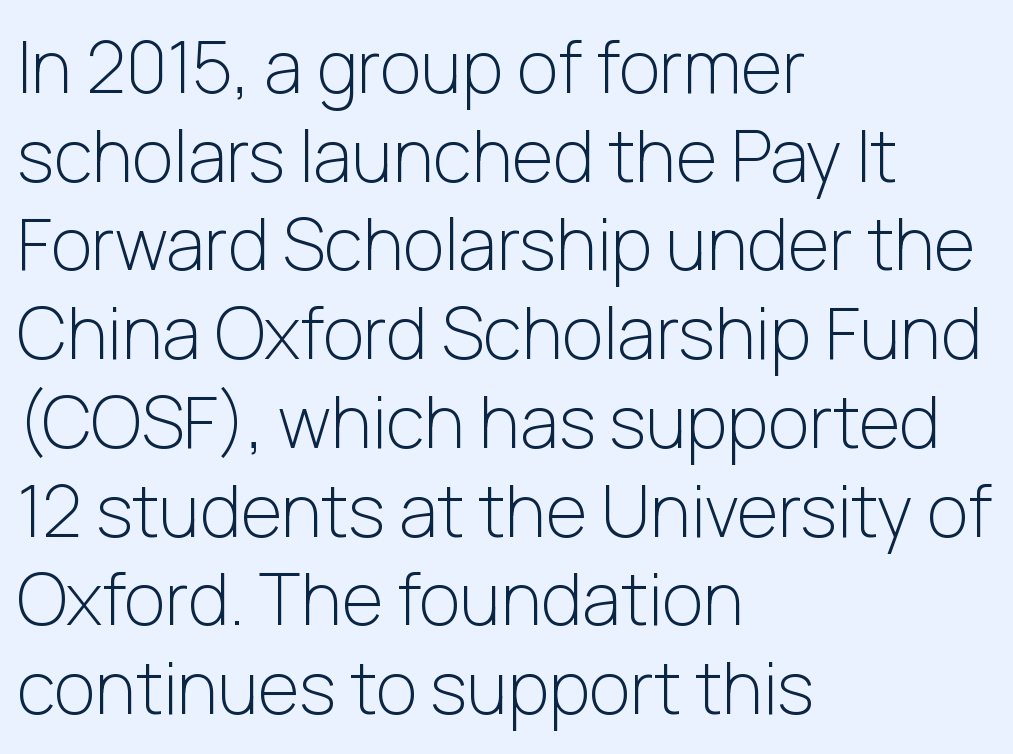
Posture: straight, roman, zero tilt. The characters are drawn with everyday or finer stroke widths. Descenders are the only things crossing below the line. The lines in this sample share a left origin and differ only in where they stop.
